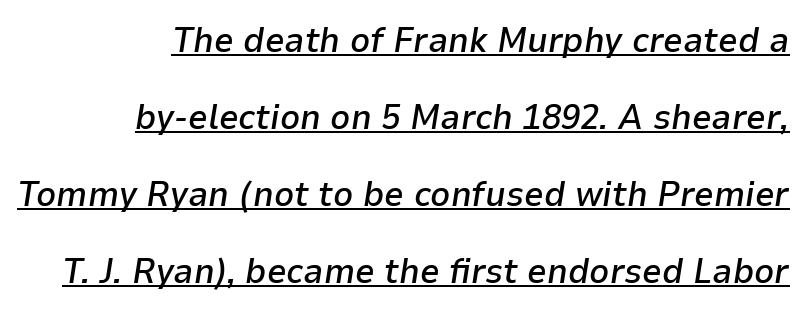
The image shows 35 px semibold type, italic (leaning right); set right-aligned, loose line spacing (2.2x), normal letter spacing, underlined; low stroke contrast and a medium x-height.
